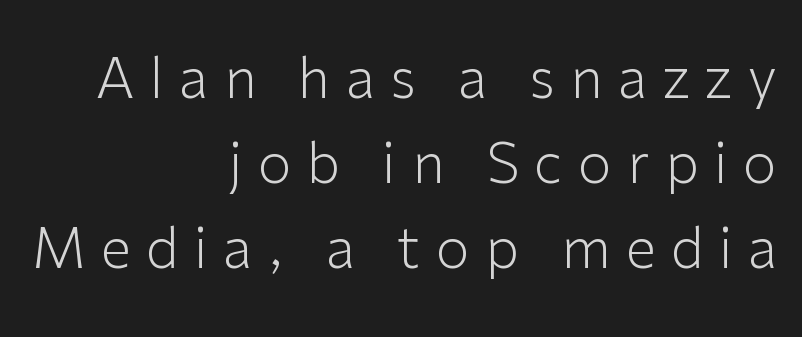
The image shows 55 px light sans-serif type, upright; set right-aligned, normal line spacing (1.55x), unusually wide letter spacing (+0.28 em), not underlined; low stroke contrast and a medium x-height.
